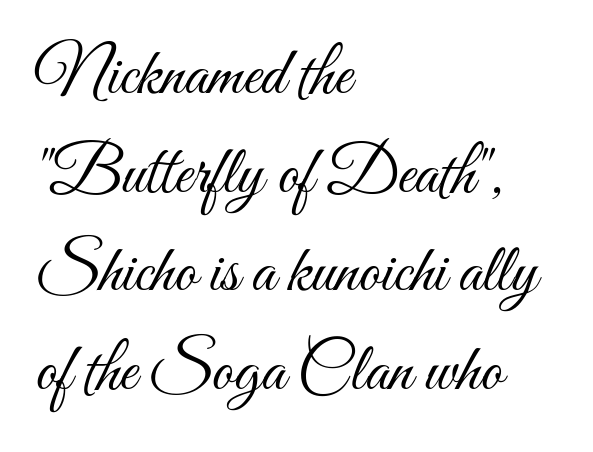
No heavy texture on the line: the type isn't bold. Which margin do the lines hug? The left one — the right edge is uneven. Think of a printed novel: that variable character pitch is what you see here.
